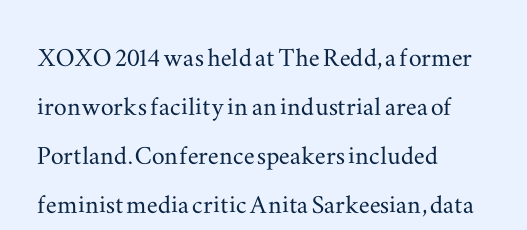
The image shows 32 px wide serif type, upright; set left-aligned, normal line spacing (1.53x), normal letter spacing, not underlined; medium stroke contrast and a small x-height.
